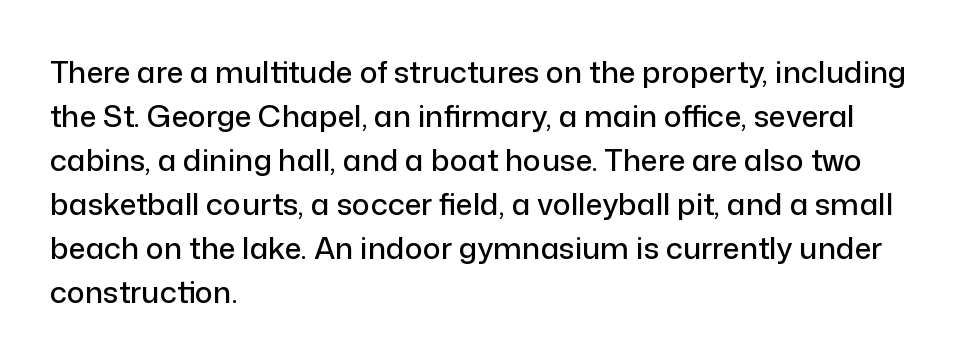
The zone under the glyphs is completely vacant. Nothing unusual about the tracking: characters are spaced as the font intends. Regular leading. Each letter keeps its own natural width here, so spacing adapts to shape.
